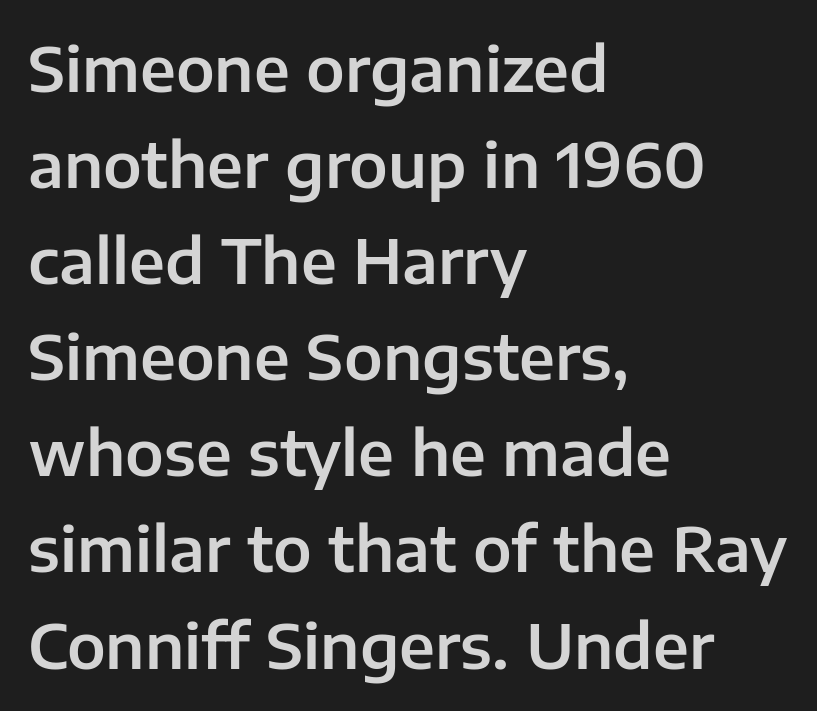
Q: Is the text italic (slanted)? A: No, it is upright.
Q: Is the typeface a serif or a sans-serif typeface? A: Sans-serif.
Q: Is the text underlined? A: No.
Q: How is the paragraph aligned? A: Left-aligned.
Q: Is the spacing between letters normal or unusually wide? A: Normal.
Q: Is the spacing between lines tight, normal or loose? A: Normal.
Q: Width (condensed, normal, or wide)? A: Normal.
Q: Stroke contrast? A: Low.
Q: x-height? A: Medium.
Q: Monospaced? A: No.
